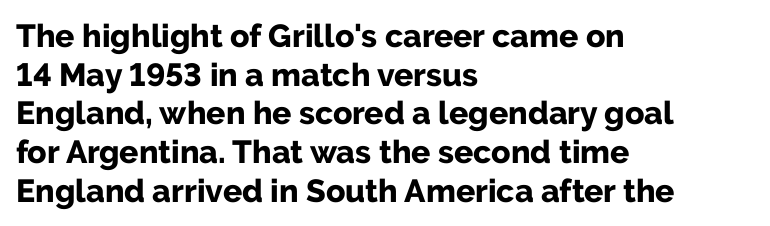
These lines are rendered in a variable-pitch font. Horizontally, the lines are justified to the leading edge only. This is the regular roman posture of the typeface. Strong, thick strokes mark this as bold type. The line texture is even and compact thanks to regular tracking. This sample uses a sans-serif face.
